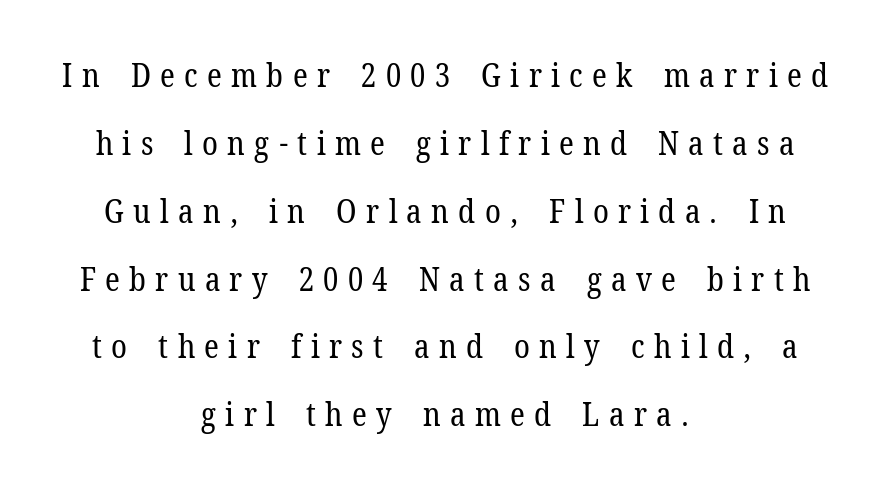
Q: Is the text bold? A: No.
Q: Is the text italic (slanted)? A: No, it is upright.
Q: Is the typeface a serif or a sans-serif typeface? A: Serif.
Q: Is the text underlined? A: No.
Q: How is the paragraph aligned? A: Centered.
Q: Is the spacing between letters normal or unusually wide? A: Unusually wide.
Q: Is the spacing between lines tight, normal or loose? A: Loose.
Q: Width (condensed, normal, or wide)? A: Normal.
Q: Stroke contrast? A: Low.
Q: x-height? A: Medium.
Q: Monospaced? A: No.
